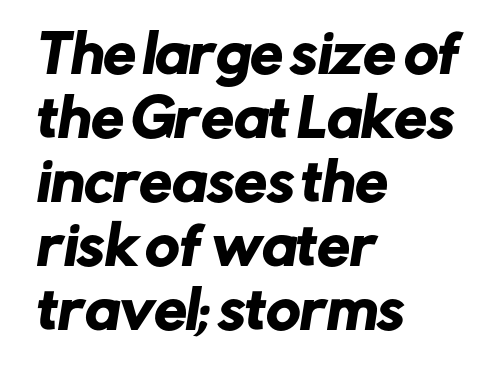
Q: Is the typeface a serif or a sans-serif typeface? A: Sans-serif.
Q: Is the text underlined? A: No.
Q: How is the paragraph aligned? A: Left-aligned.
Q: Is the spacing between letters normal or unusually wide? A: Normal.
Q: Width (condensed, normal, or wide)? A: Normal.
Q: Stroke contrast? A: Low.
Q: x-height? A: Medium.
Q: Monospaced? A: No.
